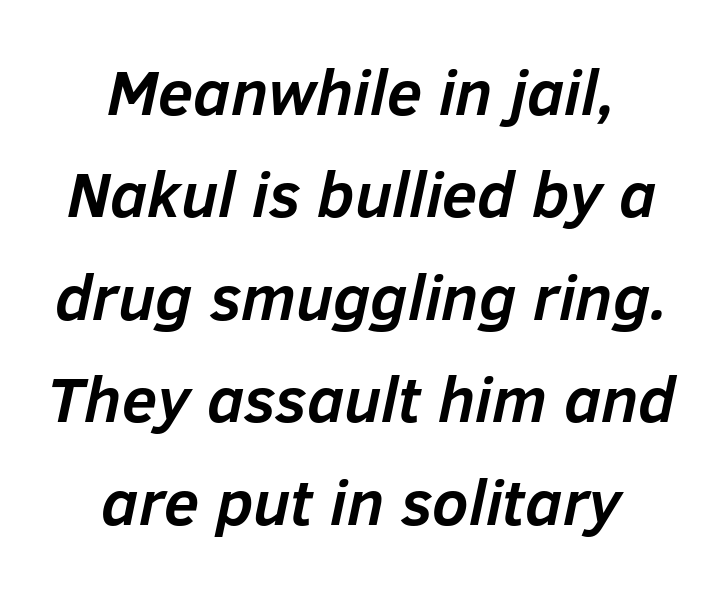
A normal amount of white space separates one row of letters from the next. The letters advance in unequal steps, a hallmark of proportional type. The tracking reads as untouched default to a designer's eye. The passage is arranged like a title page — every line centered. Check under the words: just untouched page. The passage shown is emphatically bold.
